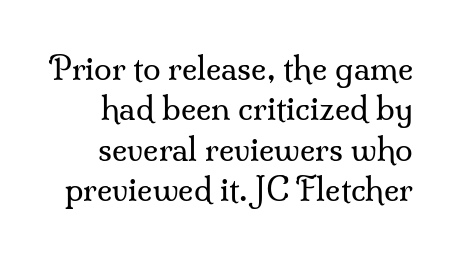
{"serif": "yes", "italic": "no", "bold": "no", "weight": "regular", "width": "normal", "stroke_contrast": "medium", "x_height": "small", "monospaced": "no", "underline": "no", "line_spacing": "normal", "line_spacing_ratio": 1.26, "letter_spacing": "normal", "letter_spacing_em": 0.0, "glyph_px": 32}
